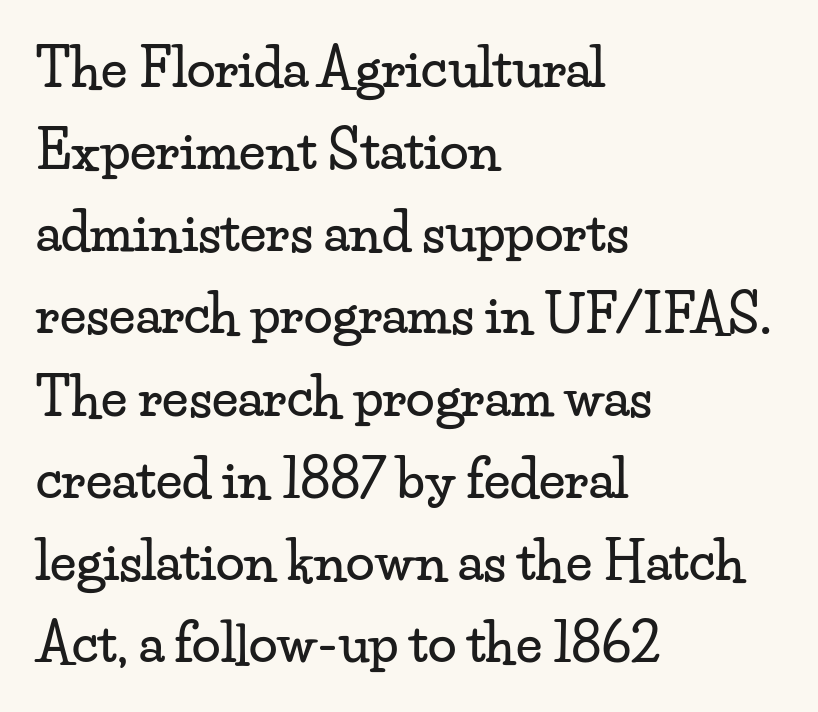
Honestly, there is no underline to notice here at all. Posture: straight, roman, zero tilt. A typesetter would call this proportional, since set widths differ per character. What's the leading like? Ordinary, nothing unusual. Look at the bottom of the vertical strokes: they flare into serifs here. Here the glyphs are tracked normally, forming tight word shapes.
